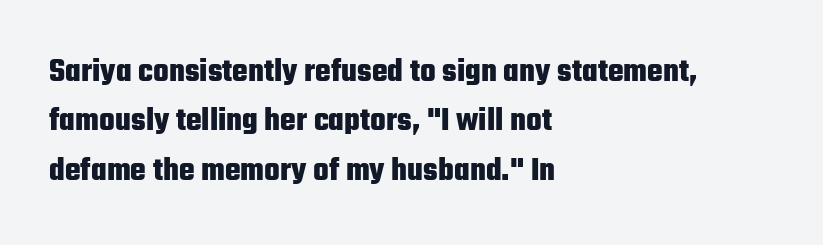
The image shows 33 px heavy, condensed sans-serif type, upright; set left-aligned, normal line spacing (1.5x), normal letter spacing, not underlined; low stroke contrast and a medium x-height.
